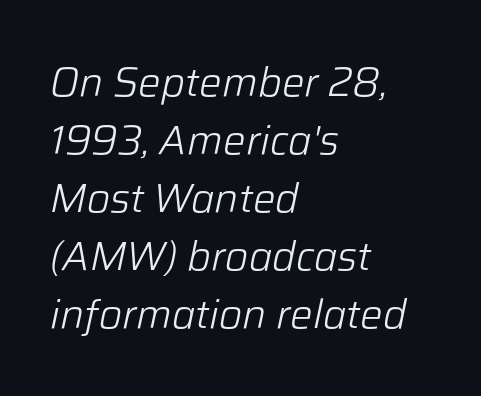
{"italic": "yes", "lean": "right", "slant_degrees": 12, "bold": "no", "weight": "light", "width": "normal", "stroke_contrast": "low", "x_height": "medium", "monospaced": "no", "underline": "no", "align": "left", "line_spacing": "normal", "line_spacing_ratio": 1.45, "letter_spacing": "normal", "letter_spacing_em": 0.0, "glyph_px": 40}
